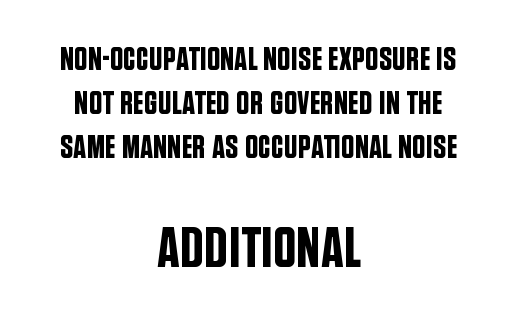
Small over large — that's the arrangement of the two blocks here. Rendered with straight, roman letterforms. The rendering positions every line midway between the sides. The space between consecutive lines is moderate. Words appear dense and cohesive because spacing is normal.
